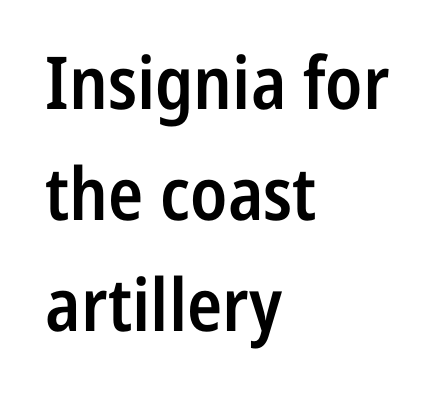
{"serif": "no", "italic": "no", "bold": "semi", "weight": "semibold", "width": "condensed", "stroke_contrast": "low", "x_height": "medium", "monospaced": "no", "underline": "no", "align": "left", "line_spacing": "normal", "line_spacing_ratio": 1.52, "letter_spacing": "normal", "letter_spacing_em": 0.0, "glyph_px": 73}
